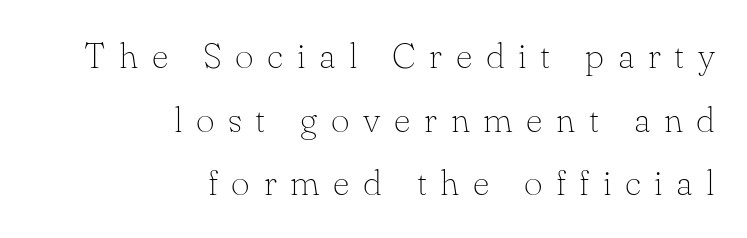
Horizontally, the lines are justified to the trailing edge only. Stroke thickness stays within the range of a standard reading face or lighter. The rendering shows small feet on the letterforms — a serif design. The passage shown is not underscored anywhere. Is there any slant? The stems are plumb. Display-style spreading of the glyphs; the letterfit is very open.
